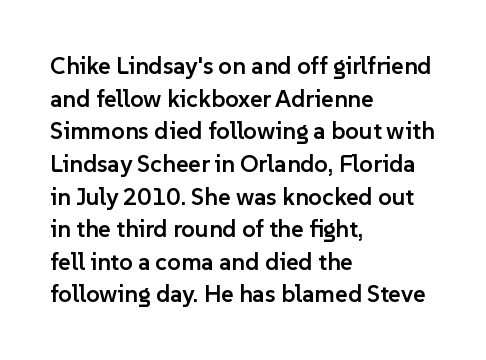
Q: Is the text bold? A: Semi-bold.
Q: Is the text italic (slanted)? A: No, it is upright.
Q: Is the text underlined? A: No.
Q: How is the paragraph aligned? A: Left-aligned.
Q: Is the spacing between letters normal or unusually wide? A: Normal.
Q: Is the spacing between lines tight, normal or loose? A: Normal.
